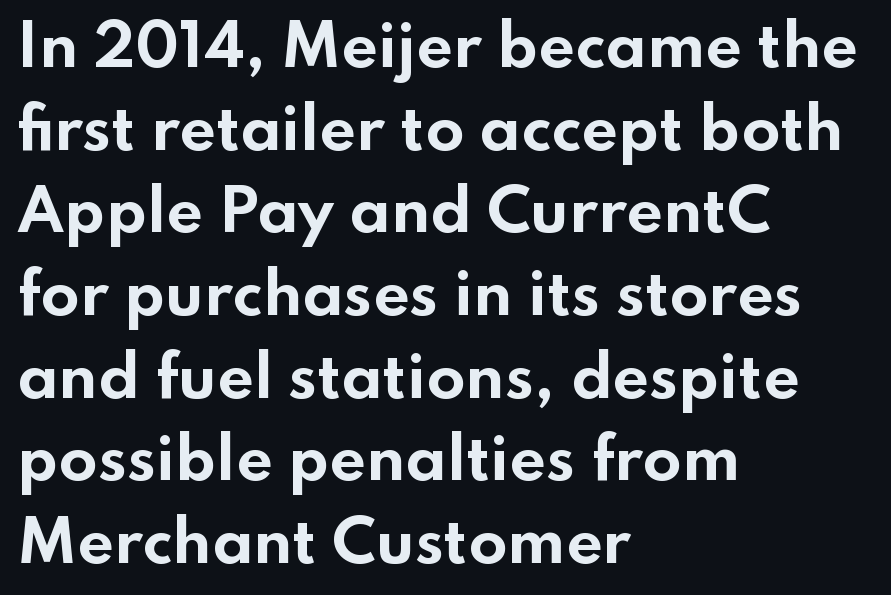
You can tell it's not italic because the verticals are truly vertical. Each letter keeps its own natural width here, so spacing adapts to shape. Each glyph is drawn with heavy, bold strokes. Has an underline been added? It has not. Default kerning and tracking; the words read as compact shapes. Quick note: interline space is typical.
